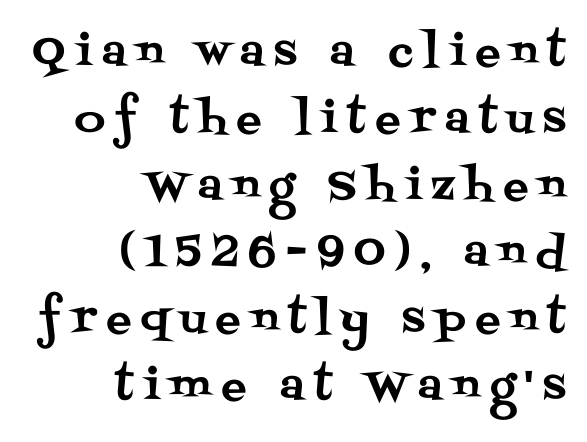
{"serif": "yes", "italic": "no", "width": "normal", "stroke_contrast": "medium", "x_height": "large", "monospaced": "no", "underline": "no", "align": "right", "line_spacing": "normal", "line_spacing_ratio": 1.59, "letter_spacing": "wide", "letter_spacing_em": 0.24, "glyph_px": 42}
